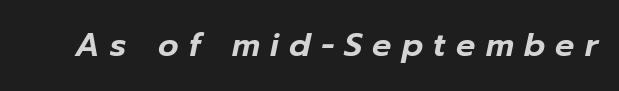
It's the slanting kind of type. Loose tracking; the words dissolve into strings of separated letters. Do the characters align in a grid? No, the font is proportional. Clear beneath every line of the passage.
